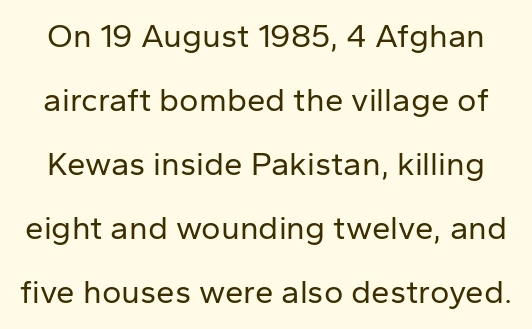
{"serif": "no", "italic": "no", "bold": "no", "weight": "regular", "width": "normal", "stroke_contrast": "low", "x_height": "medium", "monospaced": "no", "underline": "no", "line_spacing": "loose", "line_spacing_ratio": 1.94, "letter_spacing": "normal", "letter_spacing_em": 0.0, "glyph_px": 33}
